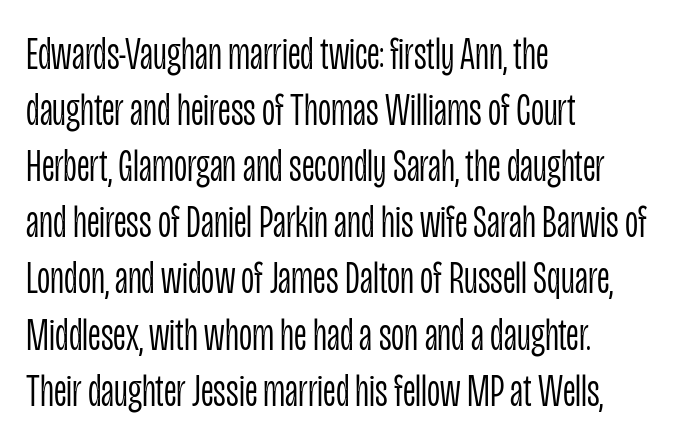
Q: Is the text bold? A: No.
Q: Is the text italic (slanted)? A: No, it is upright.
Q: Is the typeface a serif or a sans-serif typeface? A: Sans-serif.
Q: Is the text underlined? A: No.
Q: How is the paragraph aligned? A: Left-aligned.
Q: Is the spacing between letters normal or unusually wide? A: Normal.
Q: Width (condensed, normal, or wide)? A: Condensed.
Q: Stroke contrast? A: Low.
Q: x-height? A: Large.
Q: Monospaced? A: No.
